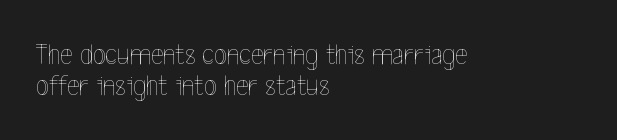
The image shows 30 px thin, condensed type, upright; set left-aligned, tight line spacing (1.02x), normal letter spacing, not underlined; a medium x-height.
